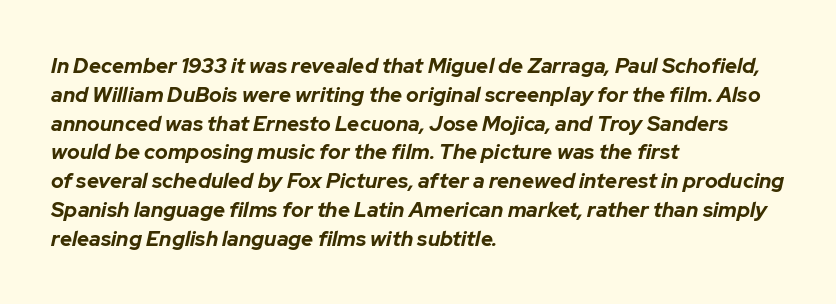
When letters slant like this, we call the style italic. In terms of letterspacing, this is plain default setting. The glyphs have the mass of a bold cut. Quick note: interline space is typical. Leftover space on each line is placed entirely after the last word.
